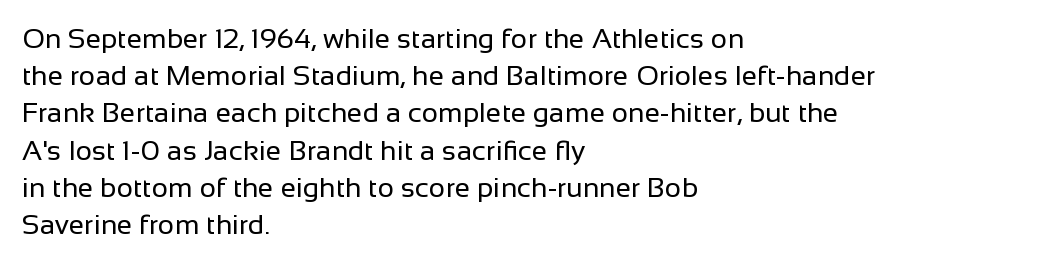
{"serif": "no", "italic": "no", "bold": "no", "weight": "regular", "width": "normal", "stroke_contrast": "low", "x_height": "medium", "monospaced": "no", "underline": "no", "align": "left", "line_spacing": "normal", "line_spacing_ratio": 1.33, "letter_spacing": "normal", "letter_spacing_em": 0.0, "glyph_px": 28}
